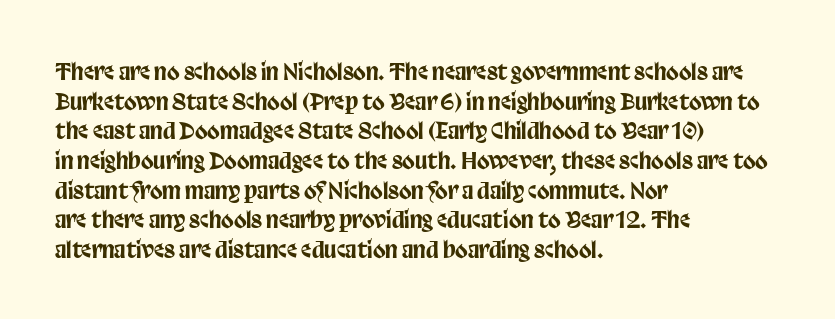
{"italic": "no", "underline": "no", "align": "left", "line_spacing": "normal", "line_spacing_ratio": 1.29, "letter_spacing": "normal", "letter_spacing_em": 0.0, "glyph_px": 23}
